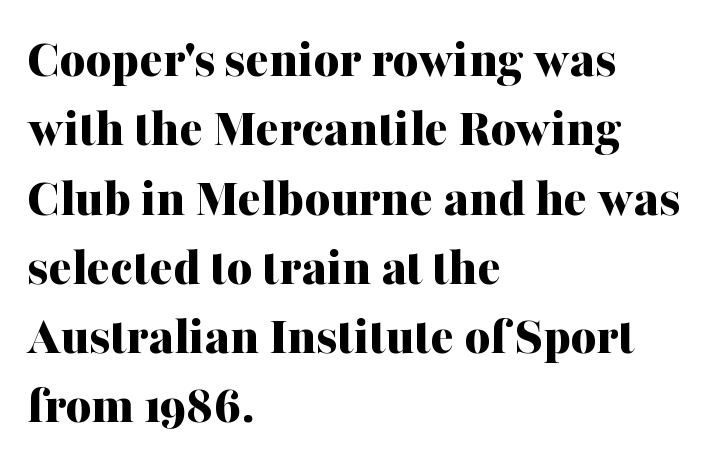
The image shows 55 px bold serif type, upright; set left-aligned, normal line spacing (1.26x), normal letter spacing, not underlined; medium stroke contrast and a medium x-height.
